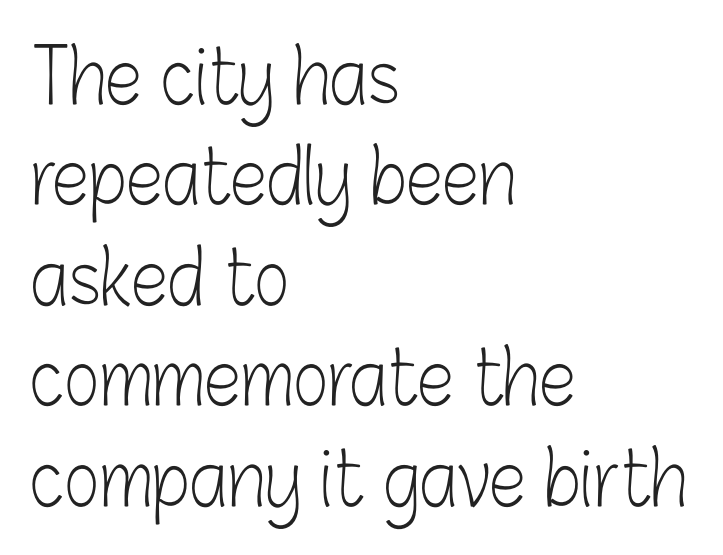
Q: Is the text bold? A: No.
Q: Is the text italic (slanted)? A: No, it is upright.
Q: Is the typeface a serif or a sans-serif typeface? A: Sans-serif.
Q: Is the text underlined? A: No.
Q: How is the paragraph aligned? A: Left-aligned.
Q: Is the spacing between letters normal or unusually wide? A: Normal.
Q: Is the spacing between lines tight, normal or loose? A: Normal.
Q: Width (condensed, normal, or wide)? A: Condensed.
Q: Stroke contrast? A: Low.
Q: x-height? A: Medium.
Q: Monospaced? A: No.
